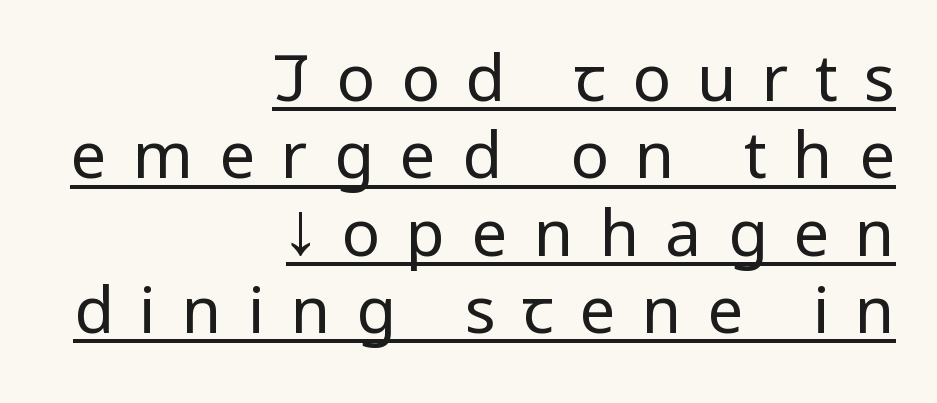
{"serif": "no", "italic": "no", "bold": "no", "weight": "regular", "width": "condensed", "stroke_contrast": "low", "x_height": "large", "monospaced": "no", "underline": "yes", "align": "right", "line_spacing_ratio": 1.21, "letter_spacing": "wide", "letter_spacing_em": 0.41, "glyph_px": 64}
